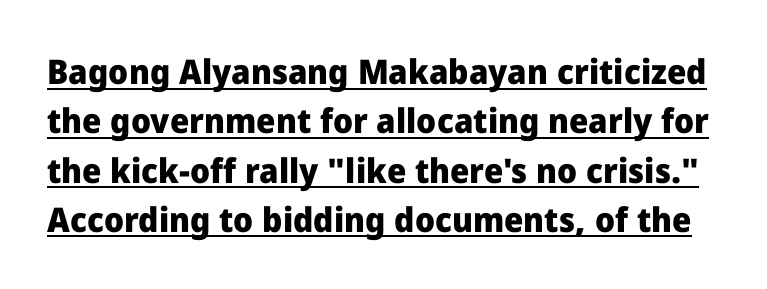
{"serif": "no", "italic": "no", "bold": "yes", "weight": "heavy", "width": "normal", "stroke_contrast": "low", "x_height": "medium", "monospaced": "no", "underline": "yes", "line_spacing": "normal", "line_spacing_ratio": 1.45, "letter_spacing": "normal", "letter_spacing_em": 0.0, "glyph_px": 34}
